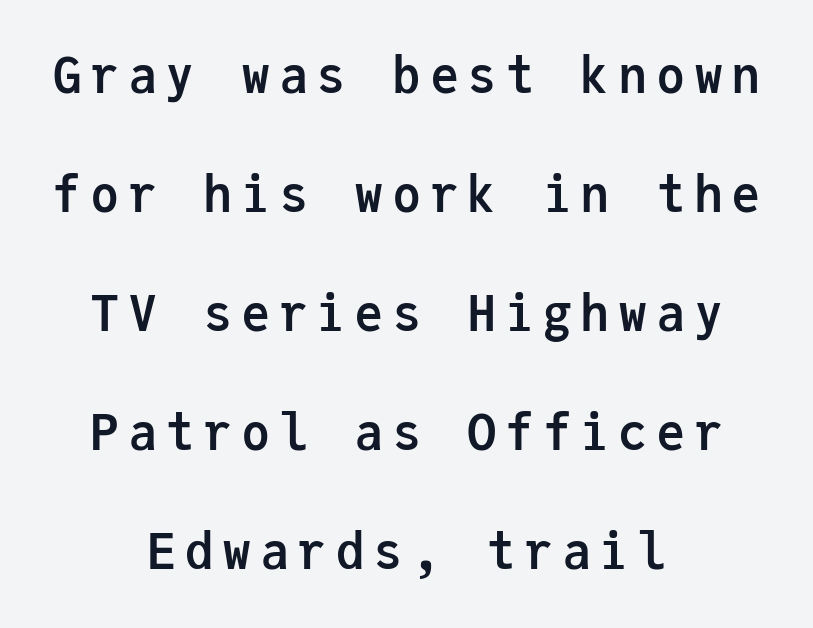
The image shows 49 px semibold sans-serif type, upright, monospaced; set centered, loose line spacing (2.43x), not underlined; low stroke contrast and a medium x-height.
